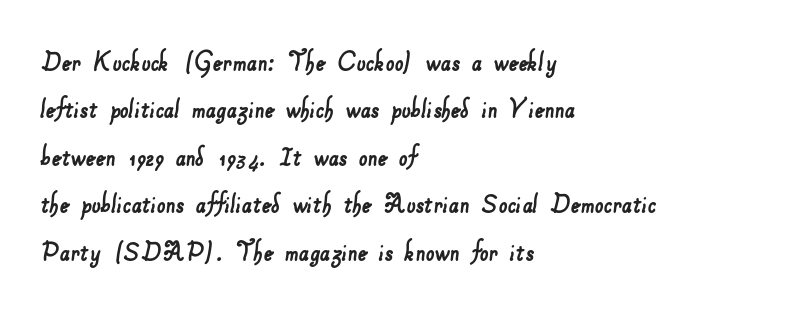
The letters advance in unequal steps, a hallmark of proportional type. The face used here is rendered with its standard letterfit. Short and long lines alike share a common starting point at left. This block has exactly the height ordinary leading produces.
